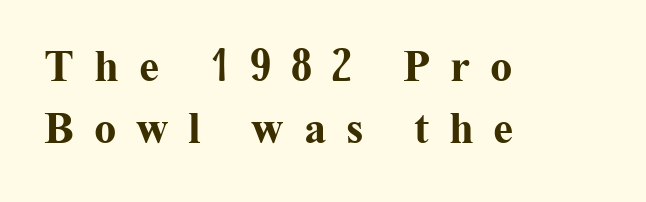
The image shows 45 px bold serif type, upright; set left-aligned, normal line spacing (1.37x), unusually wide letter spacing (+0.44 em), not underlined; medium stroke contrast and a medium x-height.
